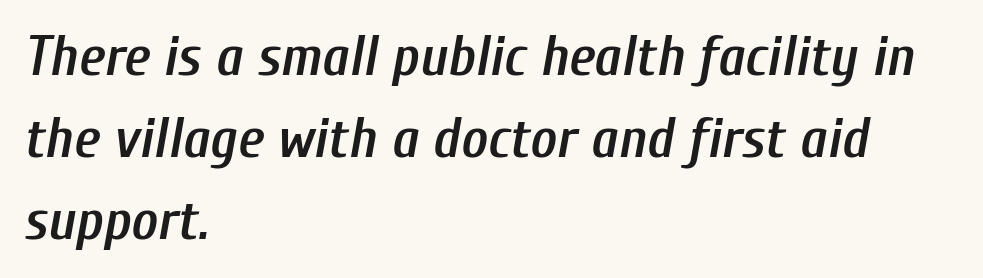
{"italic": "yes", "lean": "right", "slant_degrees": 10, "bold": "semi", "weight": "semibold", "width": "condensed", "stroke_contrast": "low", "x_height": "medium", "monospaced": "no", "underline": "no", "align": "left", "line_spacing": "normal", "line_spacing_ratio": 1.44, "letter_spacing": "normal", "letter_spacing_em": 0.0, "glyph_px": 57}
